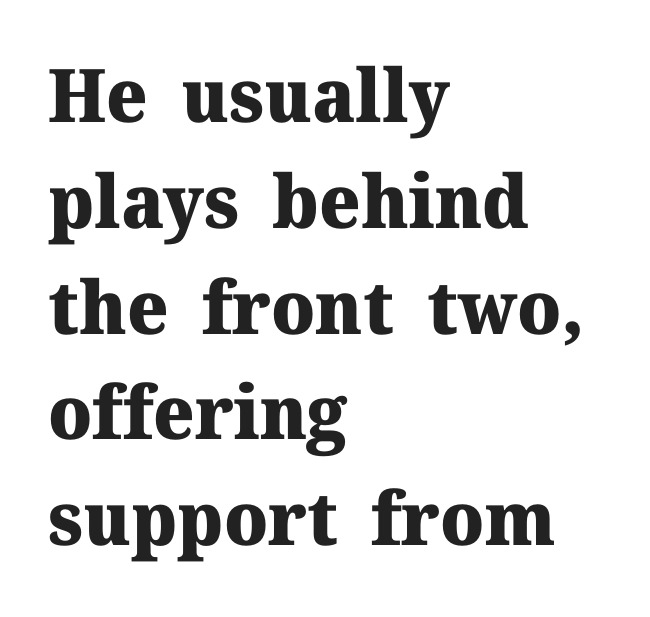
Q: Is the text bold? A: Yes.
Q: Is the text italic (slanted)? A: No, it is upright.
Q: Is the typeface a serif or a sans-serif typeface? A: Serif.
Q: Is the text underlined? A: No.
Q: How is the paragraph aligned? A: Left-aligned.
Q: Is the spacing between letters normal or unusually wide? A: Normal.
Q: Is the spacing between lines tight, normal or loose? A: Normal.
Q: Width (condensed, normal, or wide)? A: Normal.
Q: Stroke contrast? A: Medium.
Q: x-height? A: Medium.
Q: Monospaced? A: No.
